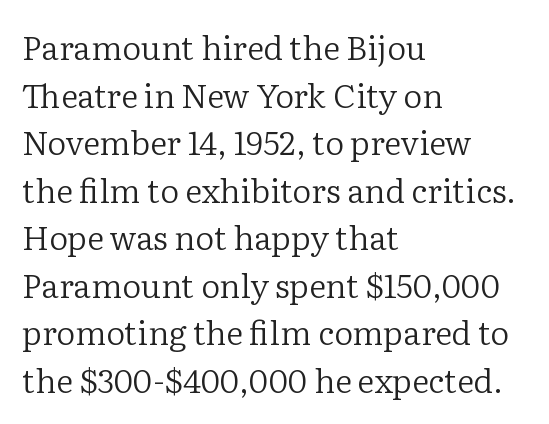
You could not count columns in this text — the font is proportionally spaced. The font's upright variant was chosen for this text. A quiet, ordinary-to-light weight characterises the typeface. The string is rendered with underlining switched off. The paragraph has a hard left edge and a soft right edge.
